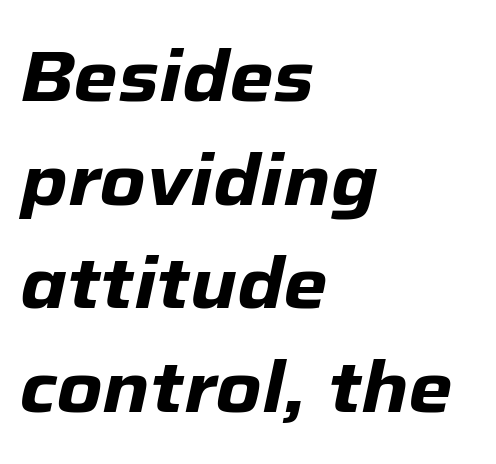
The image shows 71 px heavy type, italic (leaning right); set left-aligned, normal line spacing (1.46x), normal letter spacing, not underlined; low stroke contrast and a medium x-height.
